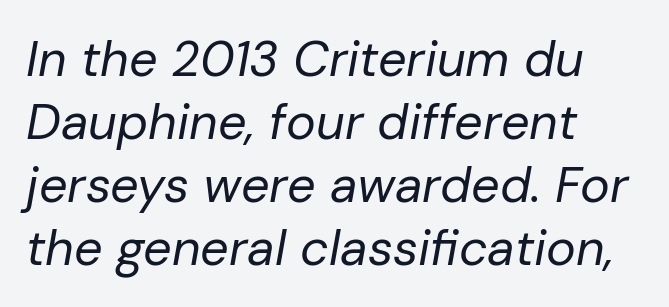
Q: Is the text bold? A: No.
Q: Is the text italic (slanted)? A: Yes, it leans right by about 10 degrees.
Q: Is the text underlined? A: No.
Q: How is the paragraph aligned? A: Left-aligned.
Q: Is the spacing between letters normal or unusually wide? A: Normal.
Q: Is the spacing between lines tight, normal or loose? A: Normal.
Q: Width (condensed, normal, or wide)? A: Normal.
Q: Stroke contrast? A: Low.
Q: x-height? A: Medium.
Q: Monospaced? A: No.
